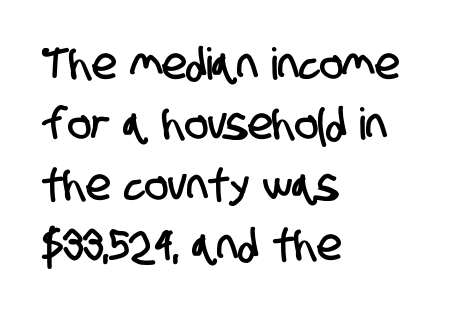
The image shows 44 px condensed sans-serif type; set left-aligned, normal line spacing (1.37x), normal letter spacing, not underlined; low stroke contrast and a large x-height.
